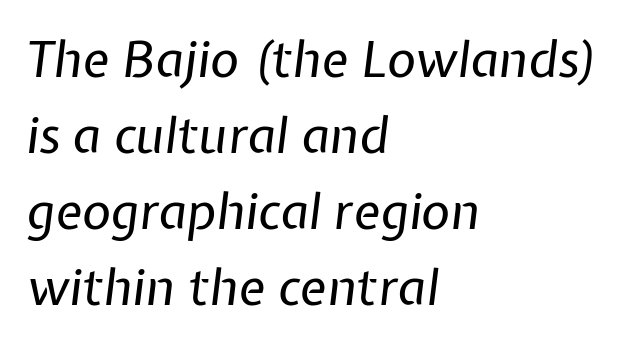
Q: Is the text bold? A: No.
Q: Is the text italic (slanted)? A: Yes, it leans right by about 7 degrees.
Q: Is the text underlined? A: No.
Q: How is the paragraph aligned? A: Left-aligned.
Q: Is the spacing between letters normal or unusually wide? A: Normal.
Q: Is the spacing between lines tight, normal or loose? A: Normal.
Q: Width (condensed, normal, or wide)? A: Normal.
Q: Stroke contrast? A: Low.
Q: x-height? A: Medium.
Q: Monospaced? A: No.
